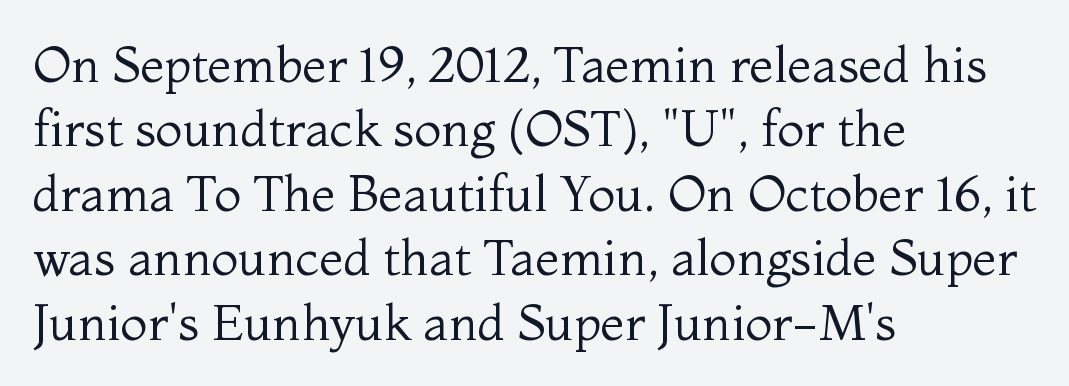
The image shows 50 px regular-weight serif type, upright; set left-aligned, normal line spacing (1.29x), normal letter spacing, not underlined; medium stroke contrast and a medium x-height.
